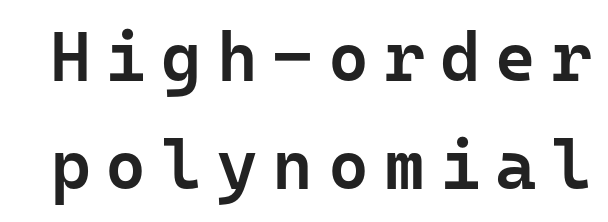
Q: Is the text bold? A: Semi-bold.
Q: Is the text italic (slanted)? A: No, it is upright.
Q: Is the typeface a serif or a sans-serif typeface? A: Sans-serif.
Q: Is the text underlined? A: No.
Q: Is the spacing between letters normal or unusually wide? A: Unusually wide.
Q: Is the spacing between lines tight, normal or loose? A: Normal.
Q: Width (condensed, normal, or wide)? A: Normal.
Q: Stroke contrast? A: Low.
Q: x-height? A: Medium.
Q: Monospaced? A: Yes.
